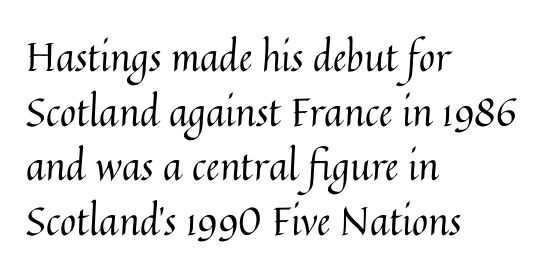
Does the copy run flush right? No — it runs flush left. The zone under the glyphs is completely vacant. The rendering uses a moderate line-height, typical for paragraphs. A typesetter would call this proportional, since set widths differ per character. Default kerning and tracking; the words read as compact shapes.
